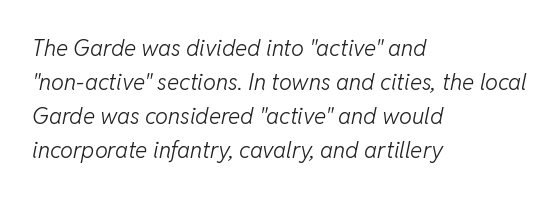
Q: Is the text bold? A: No.
Q: Is the text italic (slanted)? A: Yes, it leans right by about 11 degrees.
Q: Is the text underlined? A: No.
Q: How is the paragraph aligned? A: Left-aligned.
Q: Is the spacing between letters normal or unusually wide? A: Normal.
Q: Is the spacing between lines tight, normal or loose? A: Normal.
